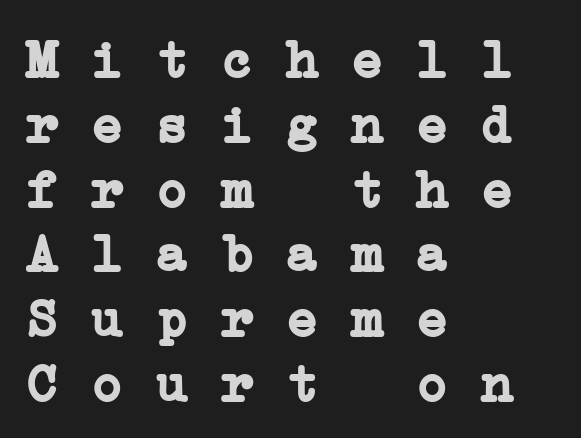
Q: Is the text bold? A: Yes.
Q: Is the typeface a serif or a sans-serif typeface? A: Serif.
Q: Is the text underlined? A: No.
Q: How is the paragraph aligned? A: Left-aligned.
Q: Is the spacing between letters normal or unusually wide? A: Normal.
Q: Width (condensed, normal, or wide)? A: Wide.
Q: Stroke contrast? A: Low.
Q: x-height? A: Medium.
Q: Monospaced? A: Yes.
